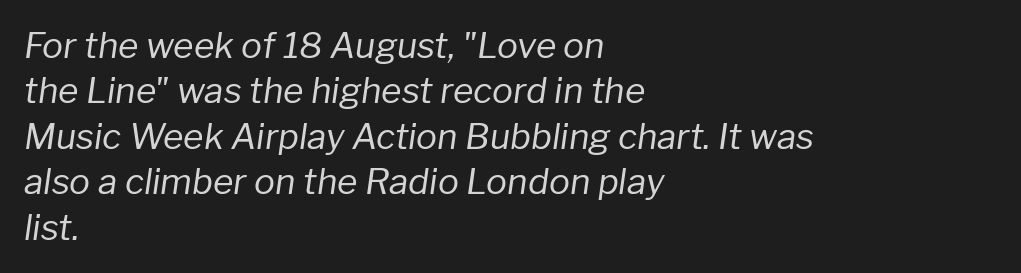
The image shows 35 px regular-weight type, italic (leaning right); set left-aligned, normal line spacing (1.3x), normal letter spacing, not underlined; low stroke contrast and a medium x-height.
